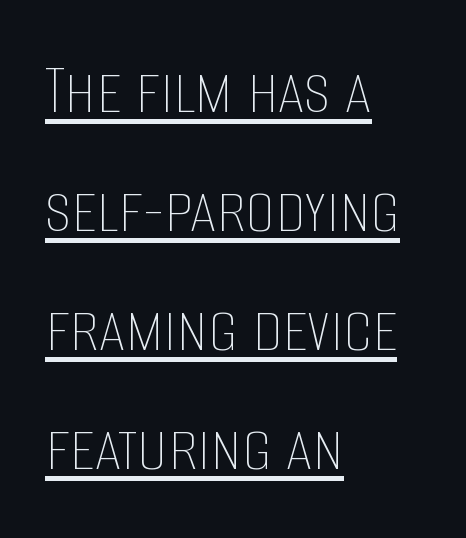
The image shows 74 px thin, condensed type, upright; set left-aligned, normal line spacing (1.61x), normal letter spacing, underlined; low stroke contrast and a large x-height.
